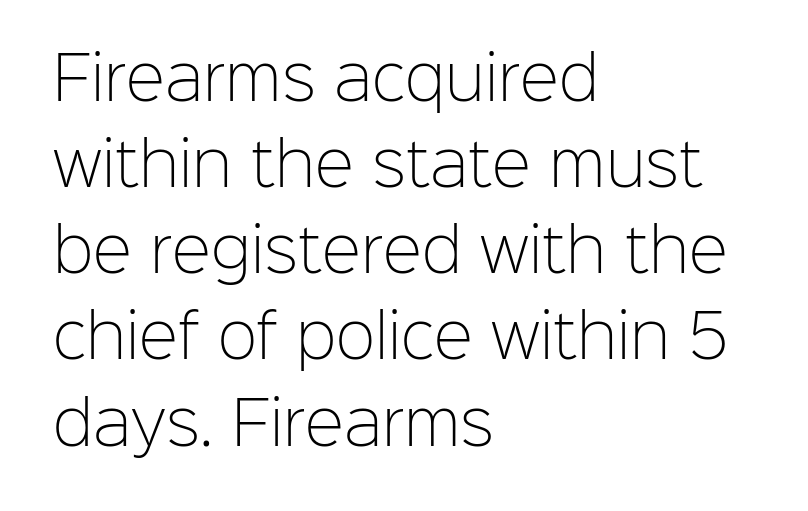
The image shows 59 px light sans-serif type, upright; set left-aligned, normal line spacing (1.46x), normal letter spacing, not underlined; low stroke contrast and a medium x-height.
